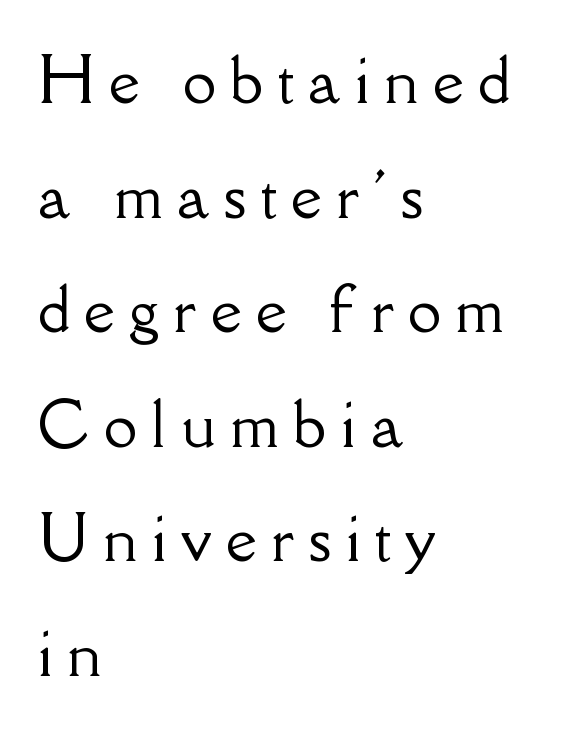
Q: Is the text italic (slanted)? A: No, it is upright.
Q: Is the typeface a serif or a sans-serif typeface? A: Serif.
Q: Is the text underlined? A: No.
Q: How is the paragraph aligned? A: Left-aligned.
Q: Is the spacing between letters normal or unusually wide? A: Unusually wide.
Q: Is the spacing between lines tight, normal or loose? A: Loose.
Q: Width (condensed, normal, or wide)? A: Normal.
Q: Stroke contrast? A: Low.
Q: x-height? A: Small.
Q: Monospaced? A: No.
